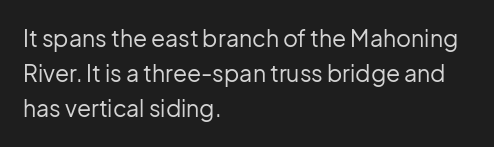
The image shows 23 px text type, upright; set left-aligned, normal line spacing (1.53x), normal letter spacing, not underlined.
